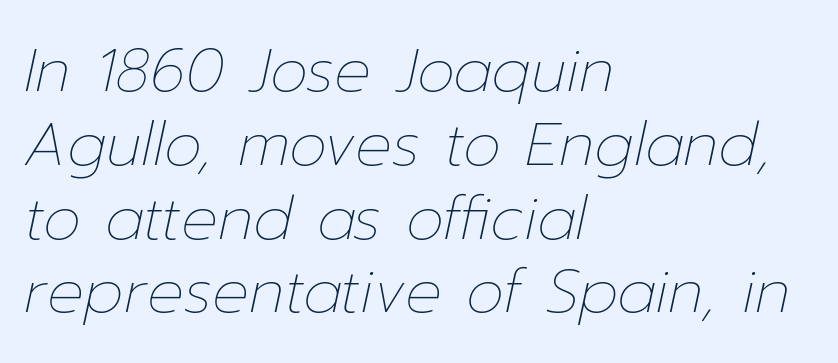
{"italic": "yes", "lean": "right", "slant_degrees": 12, "bold": "no", "weight": "thin", "width": "normal", "stroke_contrast": "low", "x_height": "medium", "monospaced": "no", "underline": "no", "align": "left", "line_spacing_ratio": 1.21, "letter_spacing": "normal", "letter_spacing_em": 0.0, "glyph_px": 61}
